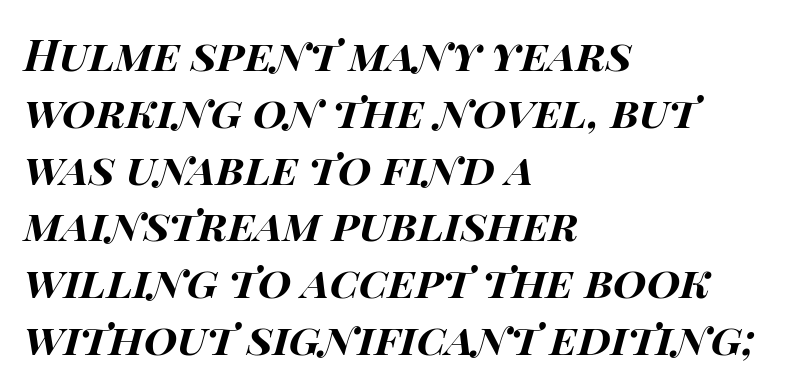
{"italic": "yes", "lean": "right", "slant_degrees": 15, "bold": "yes", "weight": "bold", "width": "wide", "stroke_contrast": "high", "x_height": "large", "monospaced": "no", "underline": "no", "align": "left", "line_spacing": "normal", "line_spacing_ratio": 1.32, "letter_spacing": "normal", "letter_spacing_em": 0.0, "glyph_px": 43}
